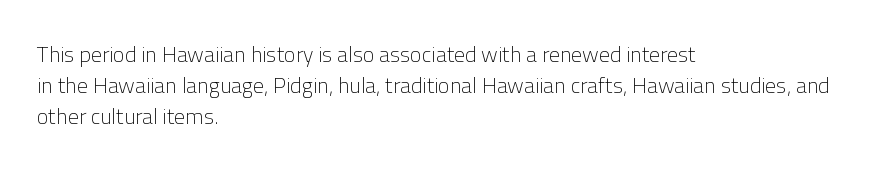
{"italic": "no", "bold": "no", "underline": "no", "align": "left", "line_spacing": "normal", "line_spacing_ratio": 1.4, "letter_spacing": "normal", "letter_spacing_em": 0.0, "glyph_px": 22}
